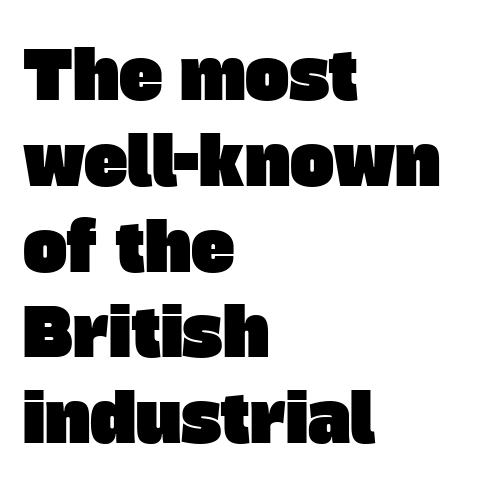
Whoever set this chose a conventional vertical rhythm. These lines are composed in type without serifs. This sample has the flowing, uneven cadence of proportional lettering. The lines are quadded left.
